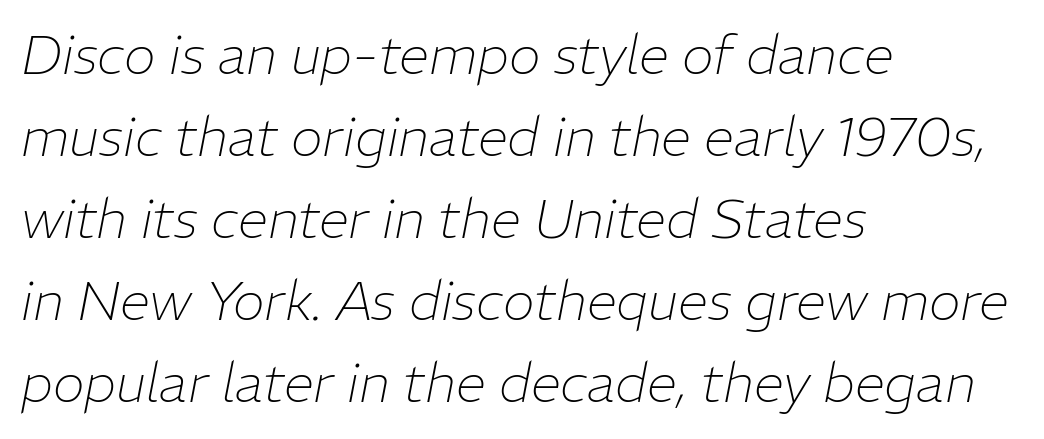
Is the block centered? No — it sits flush against the left margin. Quick note: interline space is typical. Each letter keeps its own natural width here, so spacing adapts to shape. This rendering leaves character spacing at its baseline value. On a weight scale, this lands at 450 or below. An italicized treatment has been applied to the whole sample.
